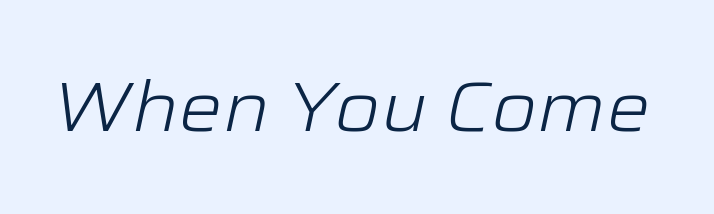
{"italic": "yes", "lean": "right", "slant_degrees": 12, "bold": "no", "weight": "light", "width": "wide", "stroke_contrast": "low", "x_height": "medium", "monospaced": "no", "underline": "no", "letter_spacing": "normal", "letter_spacing_em": 0.0, "glyph_px": 69}
